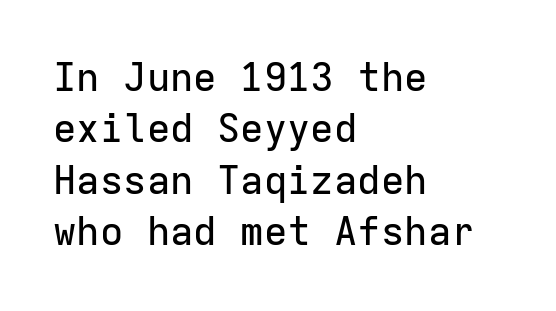
Q: Is the text italic (slanted)? A: No, it is upright.
Q: Is the typeface a serif or a sans-serif typeface? A: Sans-serif.
Q: Is the text underlined? A: No.
Q: How is the paragraph aligned? A: Left-aligned.
Q: Is the spacing between letters normal or unusually wide? A: Normal.
Q: Is the spacing between lines tight, normal or loose? A: Normal.
Q: Width (condensed, normal, or wide)? A: Normal.
Q: Stroke contrast? A: Low.
Q: x-height? A: Medium.
Q: Monospaced? A: Yes.
